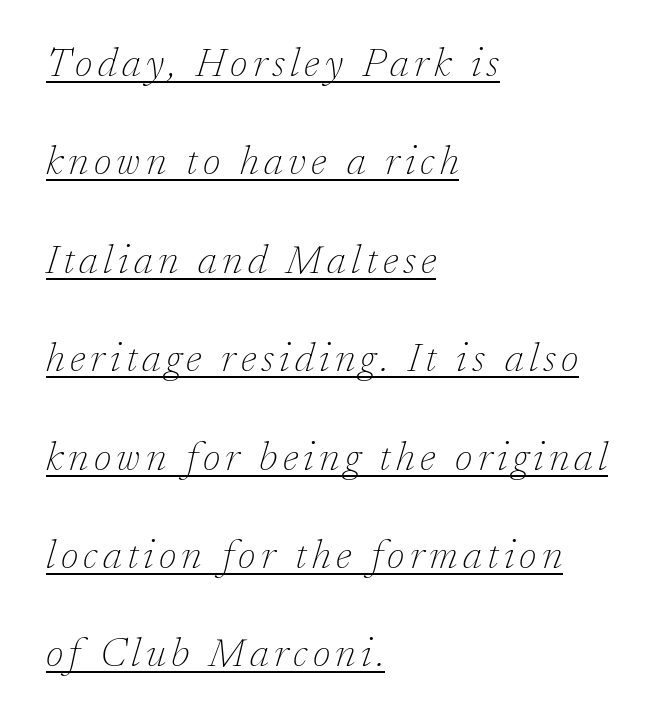
A typesetter would call this leading open, well beyond the default. The strokes carry an ordinary text weight at most. Proportional: the letters do not fall into vertical columns. The typesetter chose a ragged-right arrangement here. The words here are underlined. The type family on display is of the serif kind.
